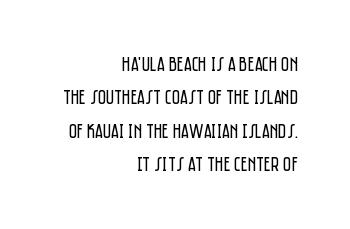
The image shows 20 px text type, upright; set right-aligned, normal line spacing (1.67x), normal letter spacing, not underlined.
